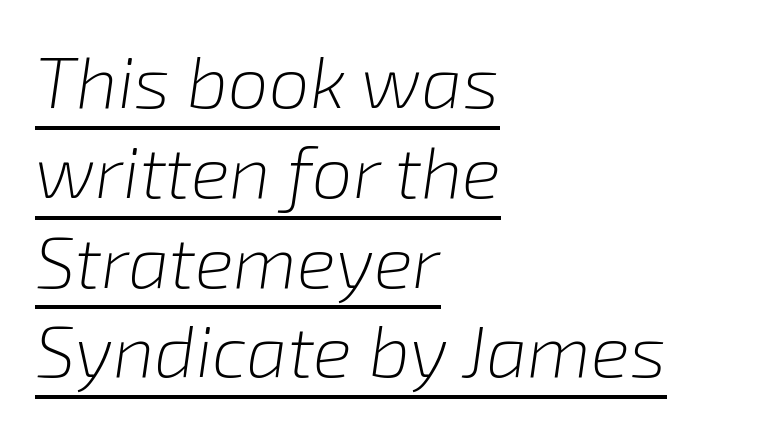
{"italic": "yes", "lean": "right", "slant_degrees": 8, "bold": "no", "weight": "light", "width": "normal", "stroke_contrast": "low", "x_height": "medium", "monospaced": "no", "underline": "yes", "align": "left", "line_spacing_ratio": 1.23, "letter_spacing": "normal", "letter_spacing_em": 0.0, "glyph_px": 73}
